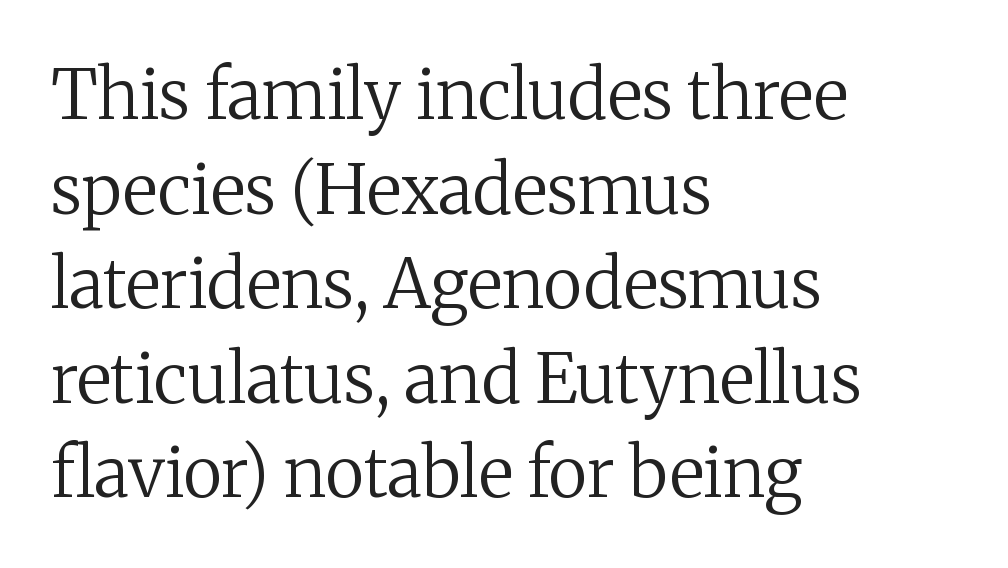
Q: Is the text bold? A: No.
Q: Is the text italic (slanted)? A: No, it is upright.
Q: Is the typeface a serif or a sans-serif typeface? A: Serif.
Q: Is the text underlined? A: No.
Q: How is the paragraph aligned? A: Left-aligned.
Q: Is the spacing between letters normal or unusually wide? A: Normal.
Q: Is the spacing between lines tight, normal or loose? A: Normal.
Q: Width (condensed, normal, or wide)? A: Normal.
Q: Stroke contrast? A: Medium.
Q: x-height? A: Medium.
Q: Monospaced? A: No.
